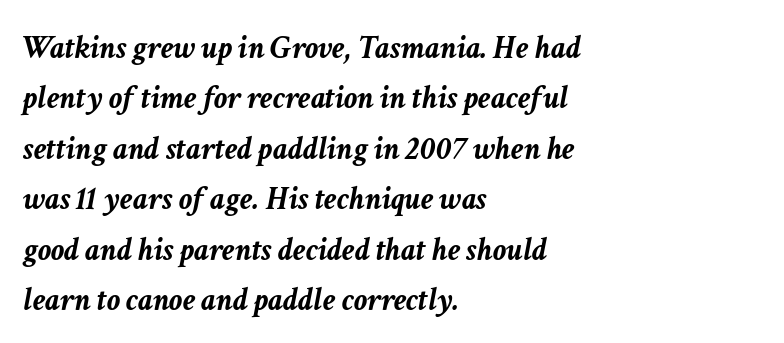
{"italic": "yes", "lean": "right", "slant_degrees": 11, "bold": "yes", "weight": "semibold", "width": "normal", "stroke_contrast": "low", "x_height": "medium", "monospaced": "no", "underline": "no", "align": "left", "line_spacing": "normal", "line_spacing_ratio": 1.53, "letter_spacing": "normal", "letter_spacing_em": 0.0, "glyph_px": 33}
